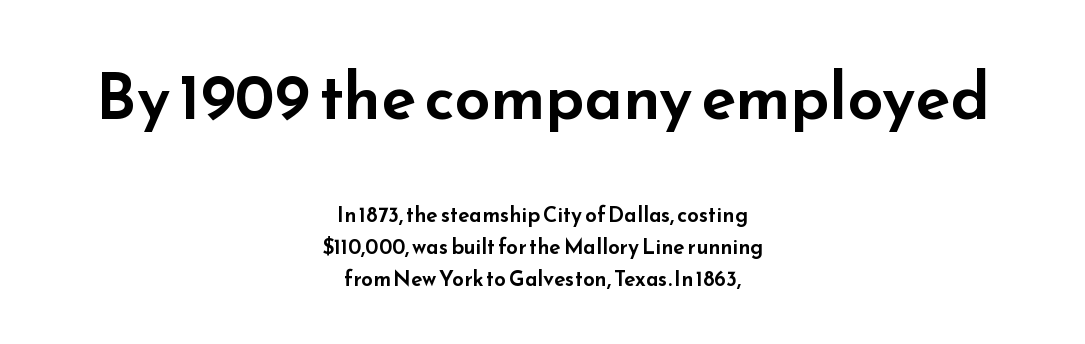
{"serif": "no", "italic": "no", "width": "wide", "stroke_contrast": "low", "x_height": "small", "monospaced": "no", "underline": "no", "align": "center", "line_spacing": "normal", "line_spacing_ratio": 1.54, "letter_spacing": "normal", "letter_spacing_em": 0.0, "larger_block": "first", "size_ratio": 3.05, "glyph_px": 64}
